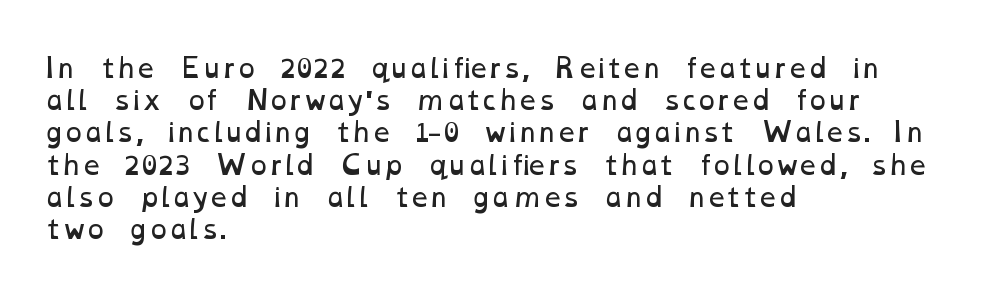
{"bold": "no", "underline": "no", "align": "left", "line_spacing_ratio": 1.24, "letter_spacing": "normal", "letter_spacing_em": 0.0, "glyph_px": 26}
